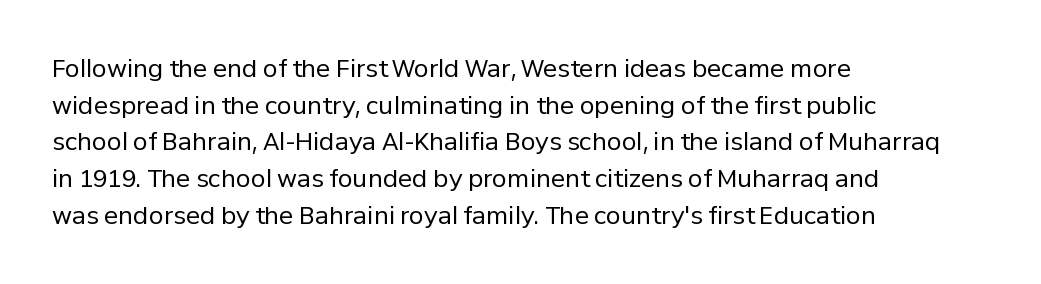
The image shows 24 px text type, upright; set left-aligned, normal line spacing (1.53x), normal letter spacing, not underlined.
